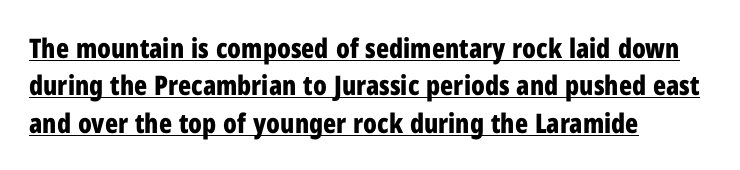
Q: Is the text bold? A: Yes.
Q: Is the text italic (slanted)? A: No, it is upright.
Q: Is the text underlined? A: Yes.
Q: How is the paragraph aligned? A: Left-aligned.
Q: Is the spacing between letters normal or unusually wide? A: Normal.
Q: Is the spacing between lines tight, normal or loose? A: Normal.
